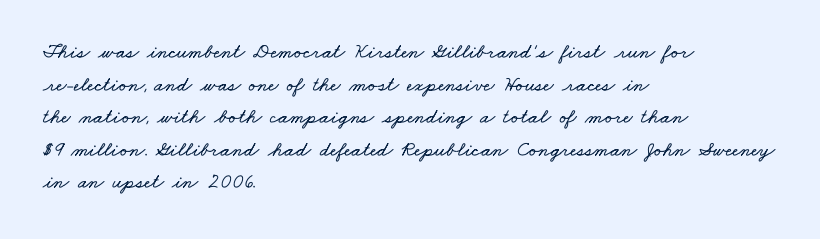
The image shows 21 px text type; set left-aligned, normal line spacing (1.55x), normal letter spacing, not underlined.
